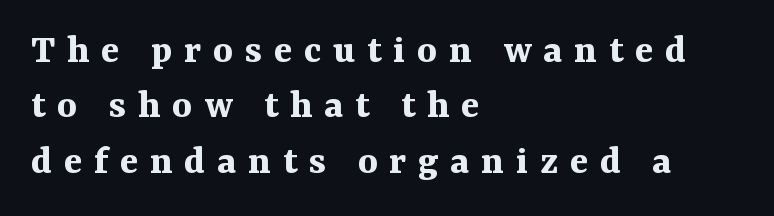
Posture: vertical. Students, note that the glyphs here are deliberately spaced far apart. Proportional: the letters do not fall into vertical columns. What's the leading like? Ordinary, nothing unusual. A full-strength bold gives these letters their thick strokes. Caption: multi-line text, flush left, ragged right.
